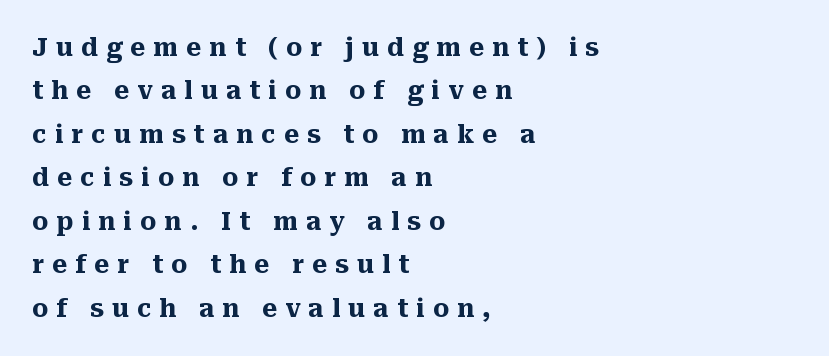
Letter spacing: wide. Weight check: bold — yes, fully. Bare-footed words on every line. The compositor pushed each line to the left boundary.
